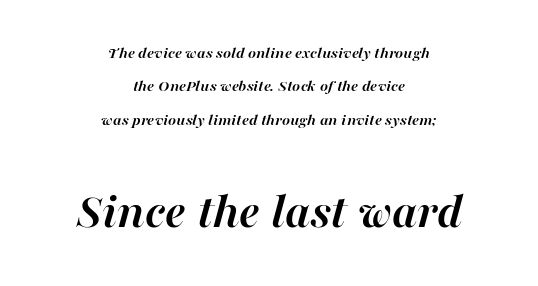
Q: Is the text bold? A: Yes.
Q: Is the text italic (slanted)? A: Yes, it leans right by about 16 degrees.
Q: Is the text underlined? A: No.
Q: How is the paragraph aligned? A: Centered.
Q: Is the spacing between letters normal or unusually wide? A: Normal.
Q: Is the spacing between lines tight, normal or loose? A: Loose.
Q: Which block of text is set in a larger size, the first (top) or the second (bottom)? A: The second (bottom) one.
Q: Width (condensed, normal, or wide)? A: Normal.
Q: Stroke contrast? A: High.
Q: x-height? A: Medium.
Q: Monospaced? A: No.
